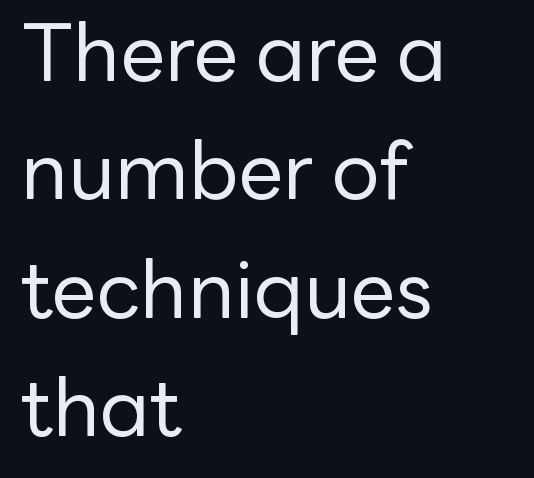
The image shows 80 px regular-weight sans-serif type, upright; set left-aligned, normal line spacing (1.48x), normal letter spacing, not underlined; low stroke contrast and a medium x-height.
